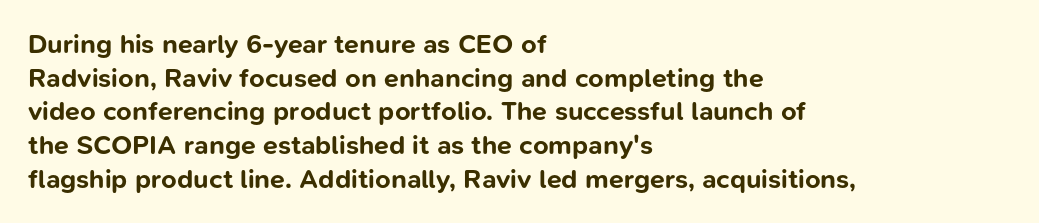
{"italic": "no", "bold": "yes", "underline": "no", "align": "left", "line_spacing": "normal", "line_spacing_ratio": 1.25, "letter_spacing": "normal", "letter_spacing_em": 0.0, "glyph_px": 27}
